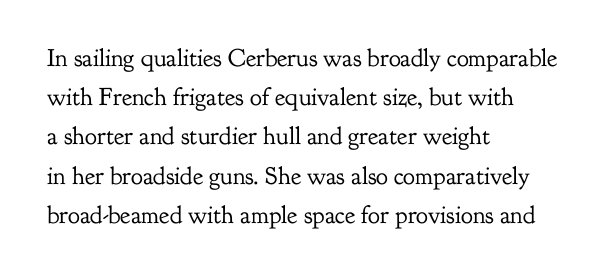
Q: Is the text bold? A: No.
Q: Is the text italic (slanted)? A: No, it is upright.
Q: Is the text underlined? A: No.
Q: How is the paragraph aligned? A: Left-aligned.
Q: Is the spacing between letters normal or unusually wide? A: Normal.
Q: Is the spacing between lines tight, normal or loose? A: Normal.
